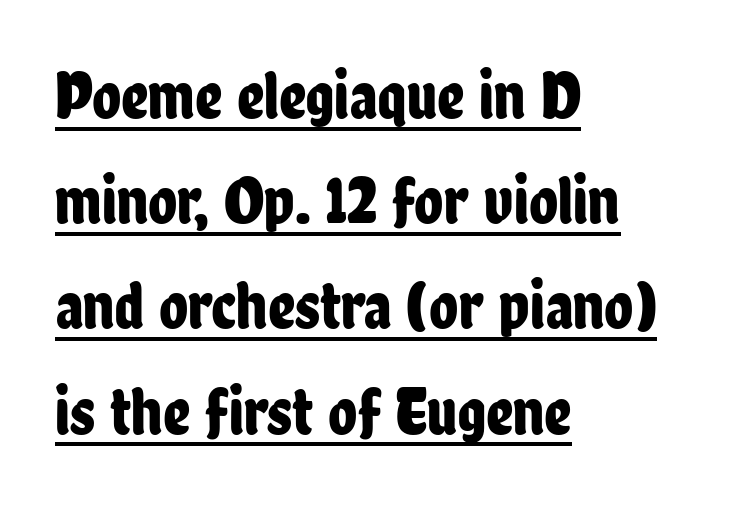
The passage shown is underscored from start to finish. Is the block centered? No — it sits flush against the left margin. Regular leading. A roman cut, with each character standing at attention.
